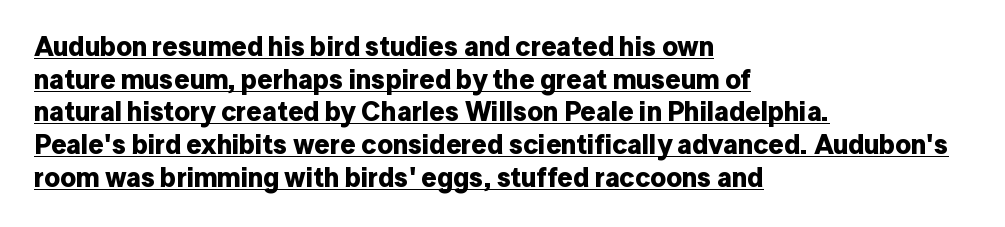
{"italic": "no", "bold": "yes", "underline": "yes", "align": "left", "line_spacing_ratio": 1.21, "letter_spacing": "normal", "letter_spacing_em": 0.0, "glyph_px": 27}
